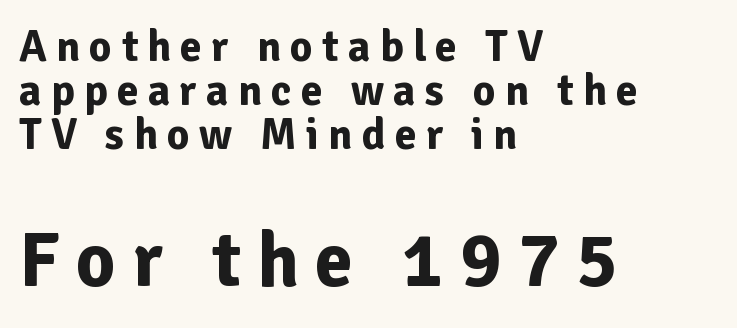
{"serif": "no", "italic": "no", "bold": "yes", "weight": "bold", "width": "normal", "stroke_contrast": "low", "x_height": "medium", "monospaced": "no", "underline": "no", "align": "left", "line_spacing": "tight", "line_spacing_ratio": 1.0, "letter_spacing": "wide", "letter_spacing_em": 0.21, "larger_block": "second", "size_ratio": 1.75, "glyph_px": 77}
